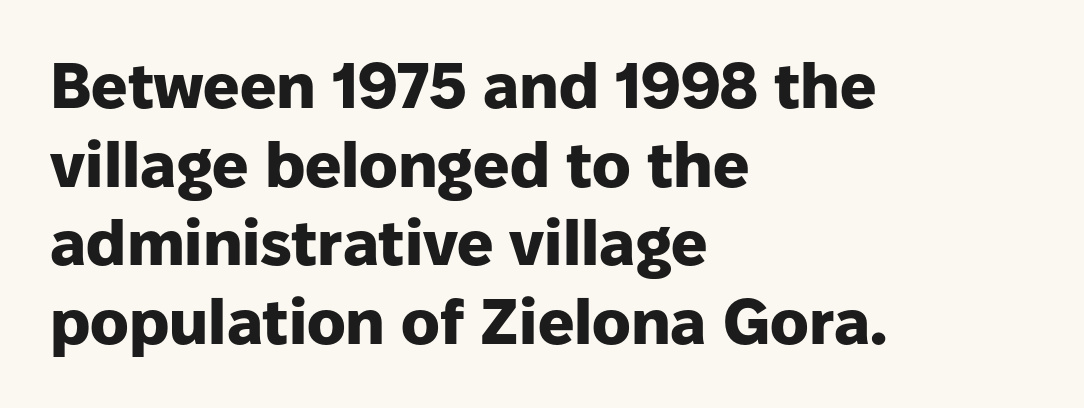
Q: Is the text bold? A: Yes.
Q: Is the text italic (slanted)? A: No, it is upright.
Q: Is the typeface a serif or a sans-serif typeface? A: Sans-serif.
Q: Is the text underlined? A: No.
Q: How is the paragraph aligned? A: Left-aligned.
Q: Is the spacing between letters normal or unusually wide? A: Normal.
Q: Width (condensed, normal, or wide)? A: Normal.
Q: Stroke contrast? A: Low.
Q: x-height? A: Medium.
Q: Monospaced? A: No.
